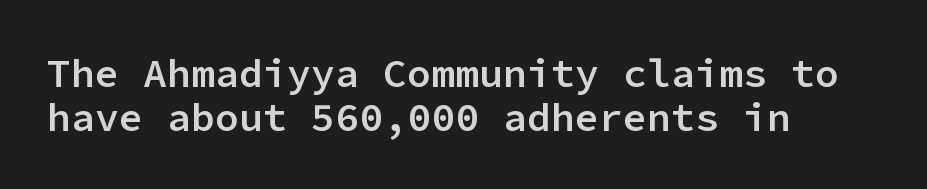
The image shows 40 px semibold sans-serif type, upright, monospaced; set left-aligned, tight line spacing (1.1x), normal letter spacing, not underlined; low stroke contrast and a medium x-height.
